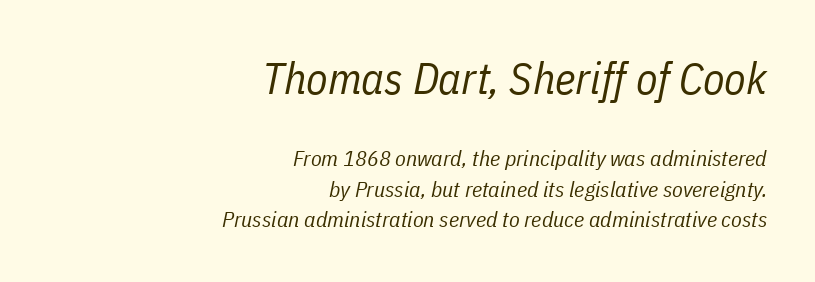
Q: Is the text bold? A: No.
Q: Is the text italic (slanted)? A: Yes, it leans right by about 11 degrees.
Q: Is the text underlined? A: No.
Q: How is the paragraph aligned? A: Right-aligned.
Q: Is the spacing between letters normal or unusually wide? A: Normal.
Q: Is the spacing between lines tight, normal or loose? A: Normal.
Q: Which block of text is set in a larger size, the first (top) or the second (bottom)? A: The first (top) one.
Q: Width (condensed, normal, or wide)? A: Condensed.
Q: Stroke contrast? A: Low.
Q: x-height? A: Medium.
Q: Monospaced? A: No.
